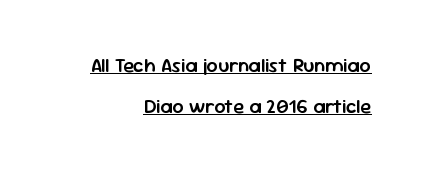
No extra tracking has been applied to these lines. A somewhat darkened texture: the type is semibold rather than bold. If you measured baseline to baseline, you'd find a long distance. Glance below the letters and you will spot a drawn line. It's the straight-up-and-down kind of type. Leftover space on each line is placed entirely before the opening word.
